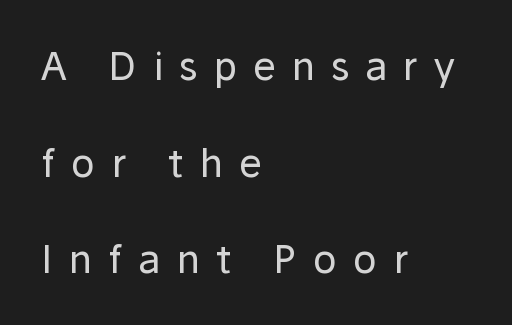
The image shows 39 px regular-weight sans-serif type, upright; set left-aligned, loose line spacing (2.48x), unusually wide letter spacing (+0.41 em), not underlined; low stroke contrast and a medium x-height.
